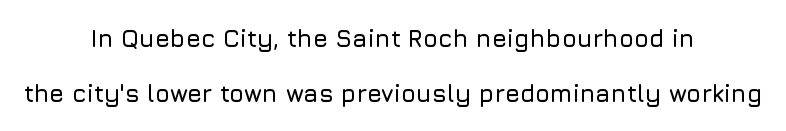
{"italic": "no", "underline": "no", "align": "center", "line_spacing": "loose", "line_spacing_ratio": 2.29, "letter_spacing": "normal", "letter_spacing_em": 0.0, "glyph_px": 24}
